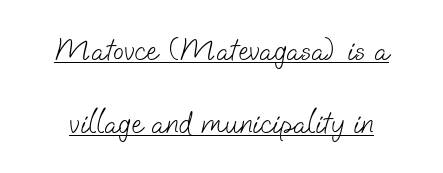
The image shows 32 px light sans-serif type; set loose line spacing (2.27x), normal letter spacing, underlined; low stroke contrast and a small x-height.
